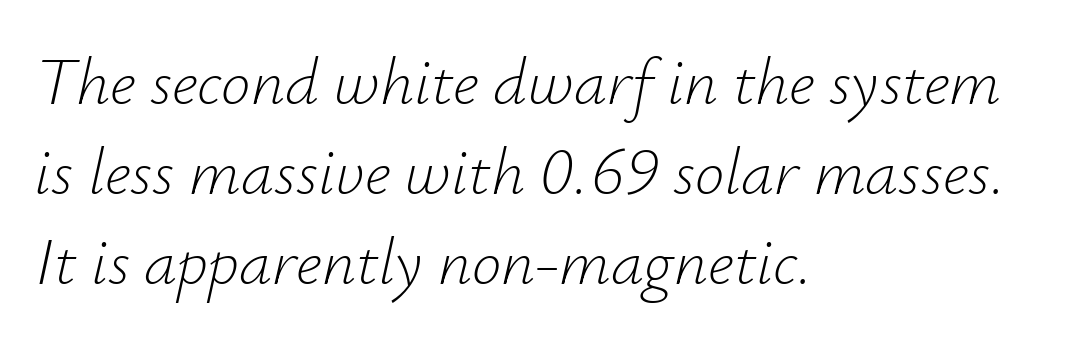
Q: Is the text bold? A: No.
Q: Is the text italic (slanted)? A: Yes, it leans right by about 12 degrees.
Q: Is the text underlined? A: No.
Q: How is the paragraph aligned? A: Left-aligned.
Q: Is the spacing between letters normal or unusually wide? A: Normal.
Q: Is the spacing between lines tight, normal or loose? A: Normal.
Q: Width (condensed, normal, or wide)? A: Normal.
Q: Stroke contrast? A: Low.
Q: x-height? A: Small.
Q: Monospaced? A: No.
